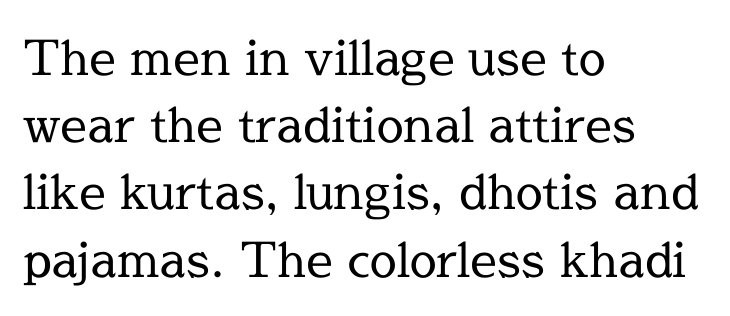
{"serif": "yes", "italic": "no", "bold": "no", "weight": "regular", "width": "normal", "x_height": "medium", "monospaced": "no", "underline": "no", "align": "left", "line_spacing": "normal", "line_spacing_ratio": 1.4, "letter_spacing": "normal", "letter_spacing_em": 0.0, "glyph_px": 48}
